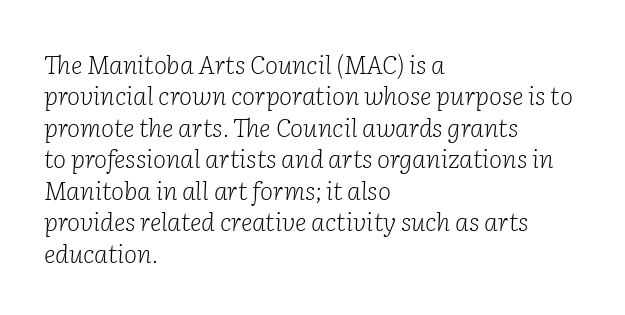
Q: Is the text bold? A: No.
Q: Is the text italic (slanted)? A: Yes, it leans right by about 2 degrees.
Q: Is the text underlined? A: No.
Q: How is the paragraph aligned? A: Left-aligned.
Q: Is the spacing between letters normal or unusually wide? A: Normal.
Q: Is the spacing between lines tight, normal or loose? A: Normal.
